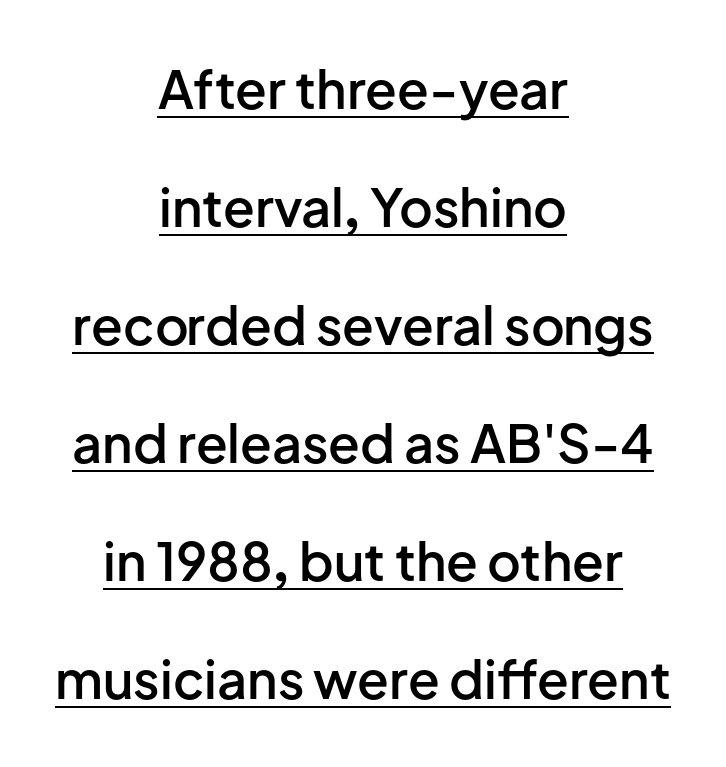
Q: Is the text bold? A: Semi-bold.
Q: Is the text italic (slanted)? A: No, it is upright.
Q: Is the typeface a serif or a sans-serif typeface? A: Sans-serif.
Q: Is the text underlined? A: Yes.
Q: How is the paragraph aligned? A: Centered.
Q: Is the spacing between letters normal or unusually wide? A: Normal.
Q: Is the spacing between lines tight, normal or loose? A: Loose.
Q: Width (condensed, normal, or wide)? A: Normal.
Q: Stroke contrast? A: Low.
Q: x-height? A: Medium.
Q: Monospaced? A: No.
